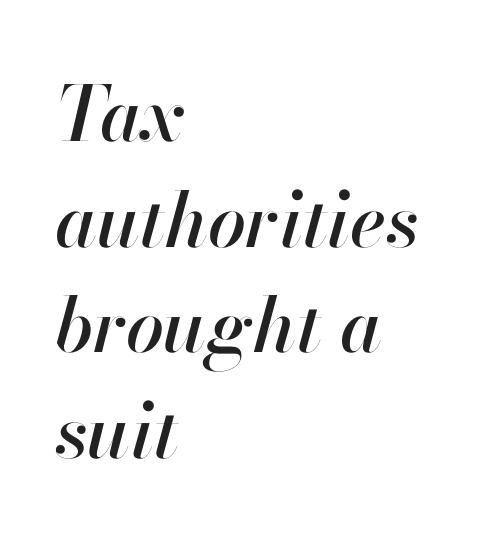
The image shows 76 px text type, italic (leaning right); set left-aligned, normal line spacing (1.39x), normal letter spacing, not underlined; high stroke contrast and a small x-height.
